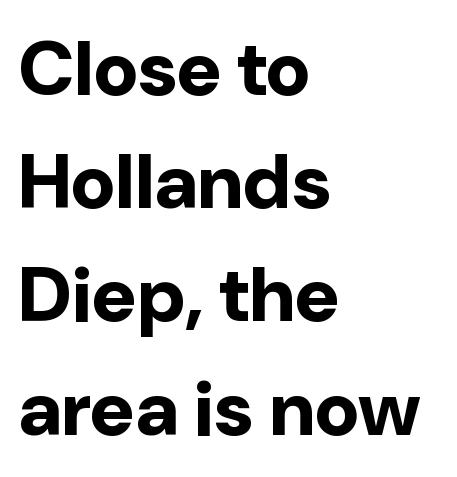
Q: Is the text bold? A: Yes.
Q: Is the text italic (slanted)? A: No, it is upright.
Q: Is the typeface a serif or a sans-serif typeface? A: Sans-serif.
Q: Is the text underlined? A: No.
Q: How is the paragraph aligned? A: Left-aligned.
Q: Is the spacing between letters normal or unusually wide? A: Normal.
Q: Is the spacing between lines tight, normal or loose? A: Normal.
Q: Width (condensed, normal, or wide)? A: Normal.
Q: Stroke contrast? A: Low.
Q: x-height? A: Medium.
Q: Monospaced? A: No.
